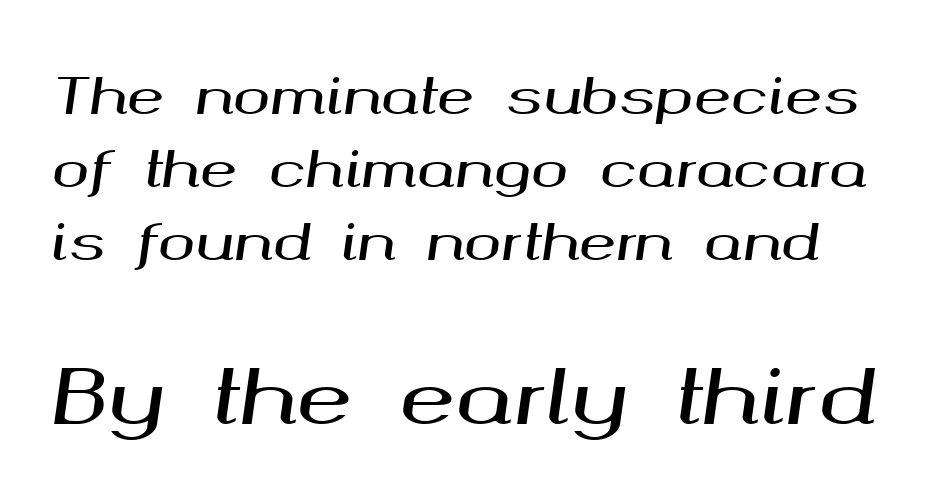
The image shows 75 px wide type, italic (leaning right); set normal line spacing (1.46x), normal letter spacing, not underlined; the second (bottom) block is 1.5x larger; medium stroke contrast and a medium x-height.
